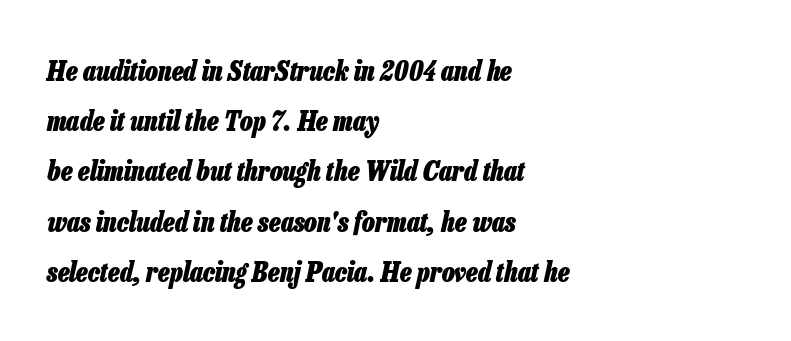
Notice how the stems are inclined rather than vertical — that's the hallmark of italics. The type is set solid horizontally, with unmodified tracking. Alignment: flush left. Lines of text with bare space underneath. I'd describe the lettering as bold — thick and assertive.
